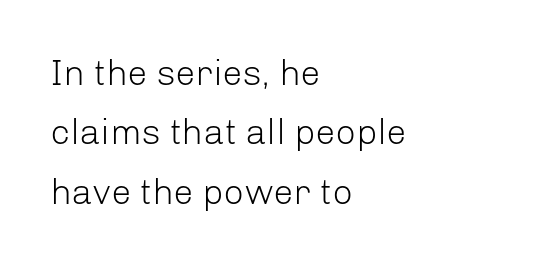
The image shows 36 px light sans-serif type, upright; set left-aligned, normal line spacing (1.65x), normal letter spacing, not underlined; low stroke contrast and a medium x-height.
